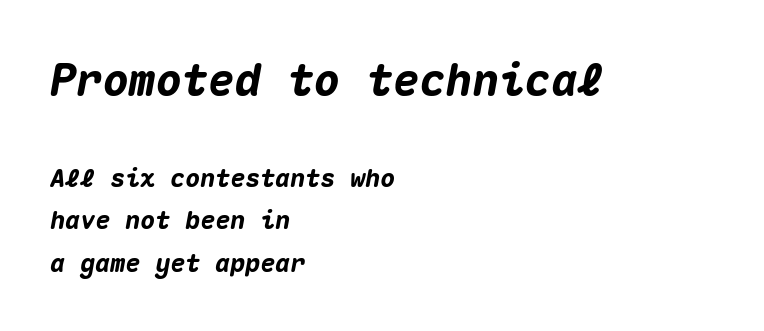
Q: Is the text bold? A: Yes.
Q: Is the text italic (slanted)? A: Yes, it leans right by about 10 degrees.
Q: Is the text underlined? A: No.
Q: How is the paragraph aligned? A: Left-aligned.
Q: Is the spacing between letters normal or unusually wide? A: Normal.
Q: Is the spacing between lines tight, normal or loose? A: Normal.
Q: Which block of text is set in a larger size, the first (top) or the second (bottom)? A: The first (top) one.
Q: Width (condensed, normal, or wide)? A: Normal.
Q: Stroke contrast? A: Medium.
Q: x-height? A: Medium.
Q: Monospaced? A: Yes.
